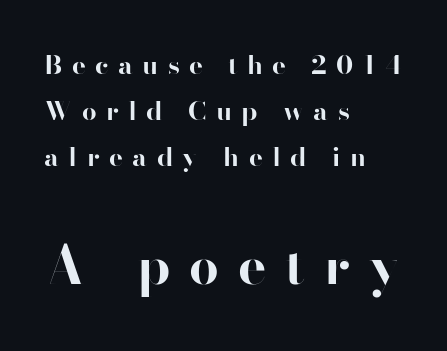
{"serif": "no", "italic": "no", "bold": "yes", "weight": "bold", "width": "normal", "stroke_contrast": "high", "x_height": "small", "monospaced": "no", "underline": "no", "align": "left", "line_spacing_ratio": 1.77, "letter_spacing": "wide", "letter_spacing_em": 0.36, "larger_block": "second", "size_ratio": 2.04, "glyph_px": 53}
